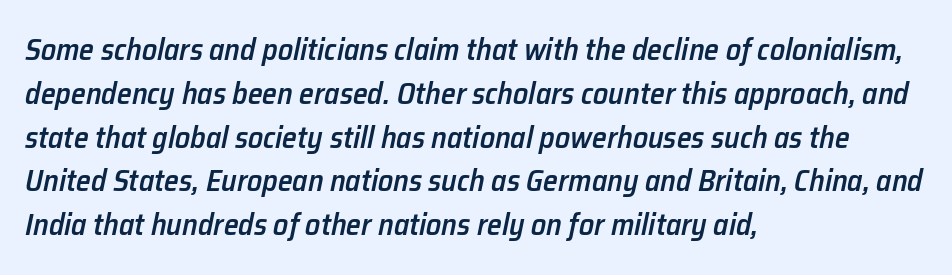
A typesetter would call this leading conventional body-copy spacing. These lines stack with their left ends in a neat column. Style check: oblique. Honestly, the letter spacing is just normal — you wouldn't notice it. Firm but not heavy-handed strokes: this text is semibold.
